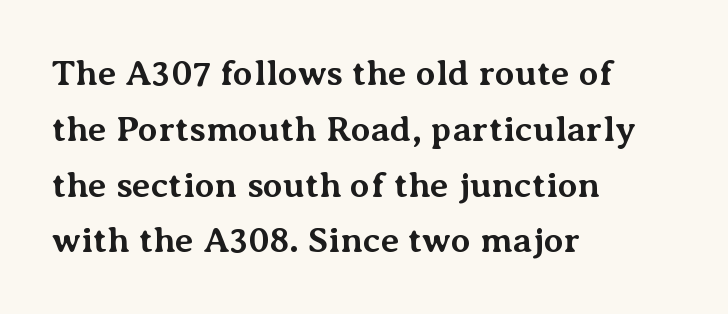
Q: Is the text bold? A: Yes.
Q: Is the text italic (slanted)? A: No, it is upright.
Q: Is the typeface a serif or a sans-serif typeface? A: Serif.
Q: Is the text underlined? A: No.
Q: How is the paragraph aligned? A: Left-aligned.
Q: Is the spacing between letters normal or unusually wide? A: Normal.
Q: Is the spacing between lines tight, normal or loose? A: Normal.
Q: Width (condensed, normal, or wide)? A: Normal.
Q: Stroke contrast? A: Medium.
Q: x-height? A: Medium.
Q: Monospaced? A: No.
